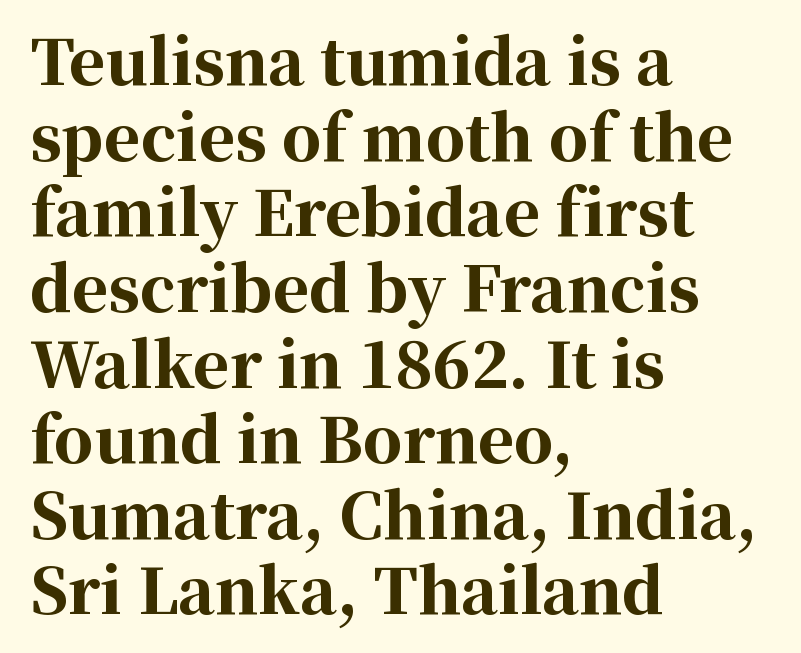
Q: Is the text bold? A: Yes.
Q: Is the text italic (slanted)? A: No, it is upright.
Q: Is the typeface a serif or a sans-serif typeface? A: Serif.
Q: Is the text underlined? A: No.
Q: How is the paragraph aligned? A: Left-aligned.
Q: Is the spacing between letters normal or unusually wide? A: Normal.
Q: Width (condensed, normal, or wide)? A: Normal.
Q: Stroke contrast? A: High.
Q: x-height? A: Medium.
Q: Monospaced? A: No.
